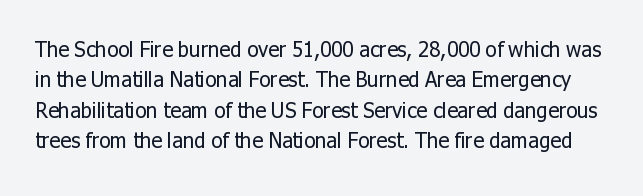
The line texture is even and compact thanks to regular tracking. Rows of type keep a routine distance in the vertical direction. The space directly below the letters is spotless. The letters stand upright; this is a roman face. The strokes carry an ordinary text weight at most.
